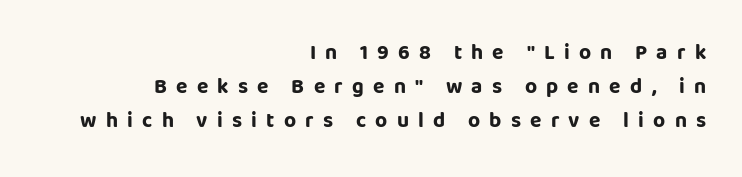
Each new line begins a customary step beneath the previous one. Does the weight exceed regular? Yes, all the way to bold. The letterforms stand isolated, each surrounded by extra space. Rule under the text: the space is simply empty. Italic: no, the glyphs are upright roman. Line ends are locked; line starts wander.
